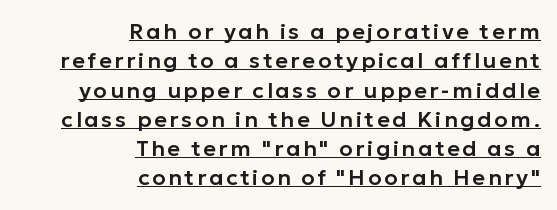
{"italic": "no", "underline": "yes", "align": "right", "line_spacing": "normal", "line_spacing_ratio": 1.33, "glyph_px": 22}
